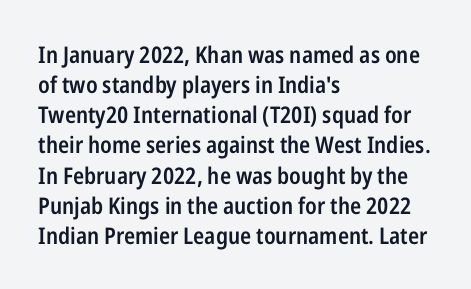
The image shows 23 px text type, upright; set left-aligned, normal line spacing (1.31x), normal letter spacing, not underlined.
